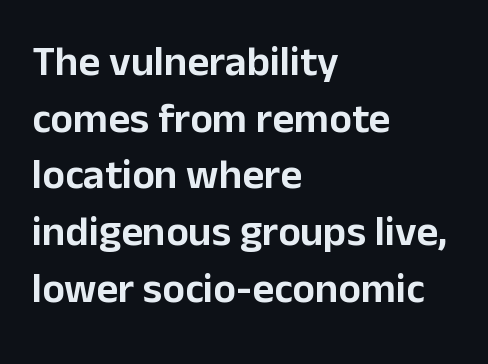
Q: Is the text italic (slanted)? A: No, it is upright.
Q: Is the typeface a serif or a sans-serif typeface? A: Sans-serif.
Q: Is the text underlined? A: No.
Q: How is the paragraph aligned? A: Left-aligned.
Q: Is the spacing between letters normal or unusually wide? A: Normal.
Q: Is the spacing between lines tight, normal or loose? A: Normal.
Q: Width (condensed, normal, or wide)? A: Normal.
Q: Stroke contrast? A: Low.
Q: x-height? A: Medium.
Q: Monospaced? A: No.
